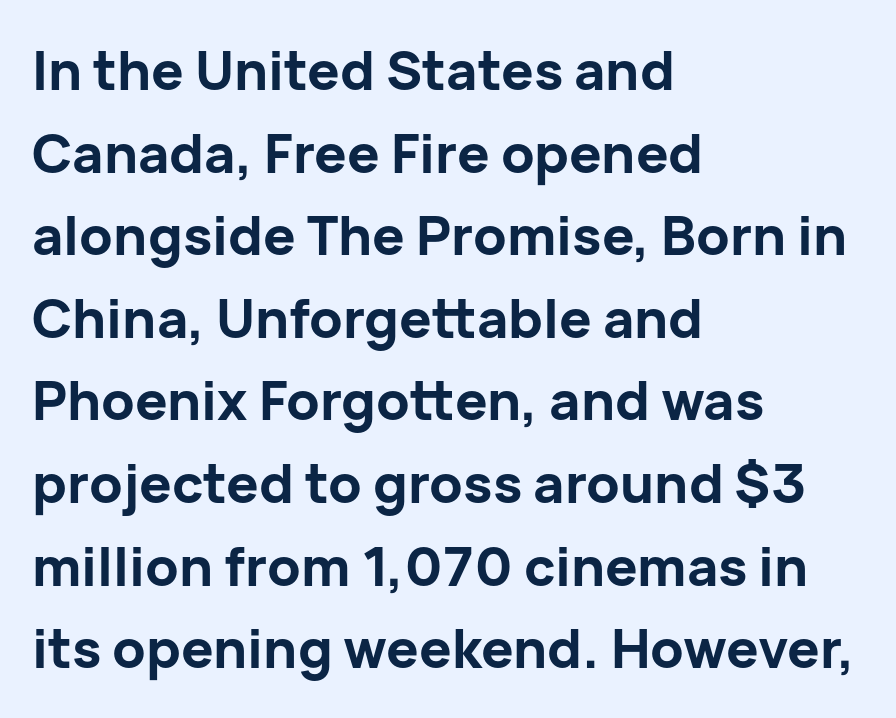
Bare-footed words on every line. Horizontal bands of white between lines are of average thickness. Type style note: lacks serifs. Every stem runs plumb, perpendicular to the baseline. Caption: multi-line text, flush left, ragged right.
